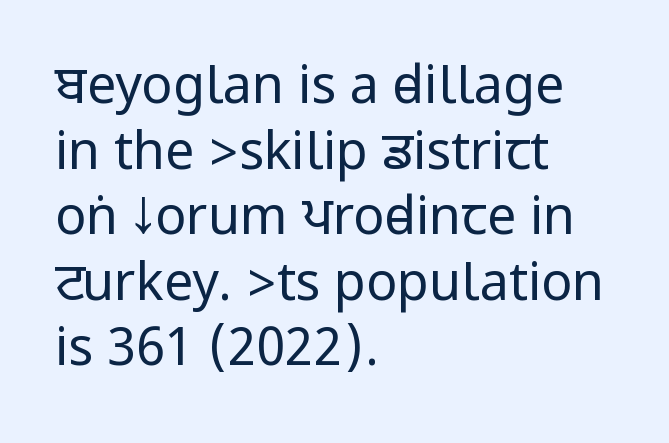
{"serif": "no", "italic": "no", "bold": "no", "weight": "regular", "width": "condensed", "stroke_contrast": "low", "underline": "no", "align": "left", "line_spacing": "normal", "line_spacing_ratio": 1.26, "letter_spacing": "normal", "letter_spacing_em": 0.0, "glyph_px": 52}
